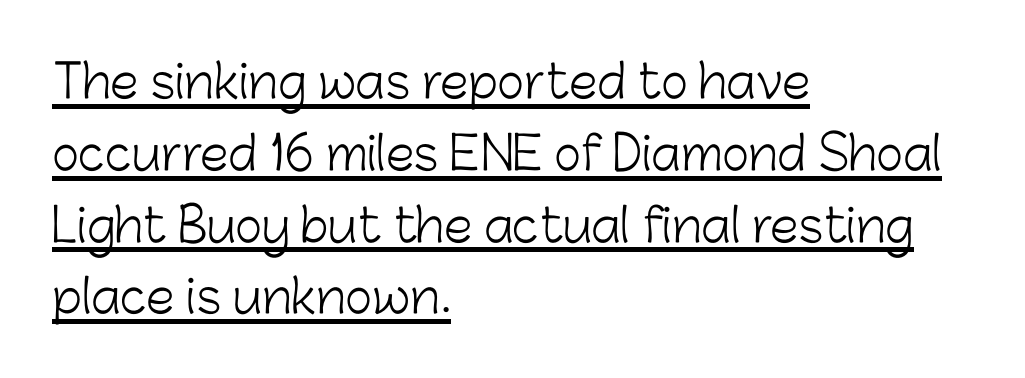
No heavy texture on the line: the type isn't bold. This sample has the flowing, uneven cadence of proportional lettering. Is there much room between lines? A standard amount, neither cramped nor airy. Each word holds together tightly as a unit, with standard inter-letter gaps. The characters display no serif detailing; their extremities are plain.
